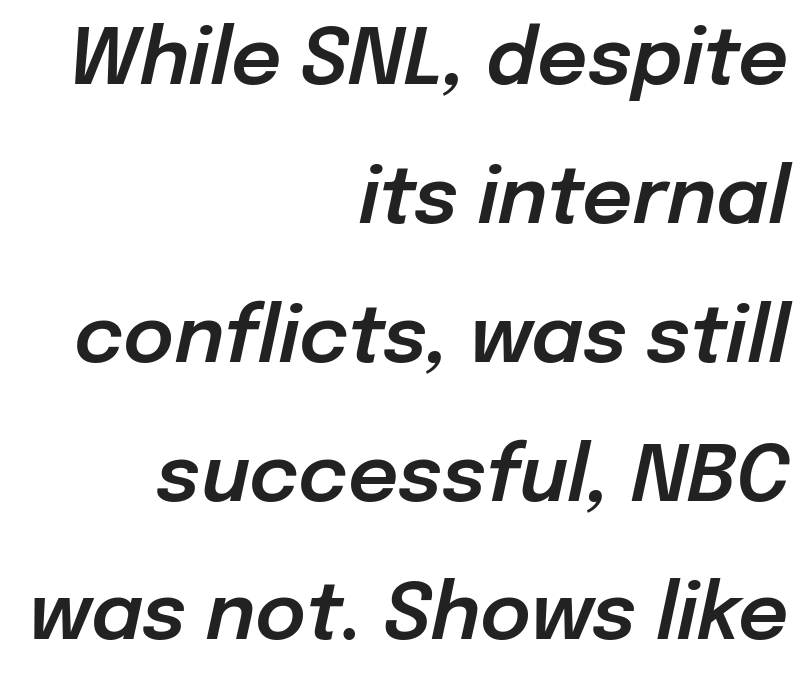
{"italic": "yes", "lean": "right", "slant_degrees": 12, "width": "normal", "stroke_contrast": "low", "x_height": "medium", "monospaced": "no", "underline": "no", "align": "right", "line_spacing_ratio": 1.78, "letter_spacing": "normal", "letter_spacing_em": 0.0, "glyph_px": 78}
